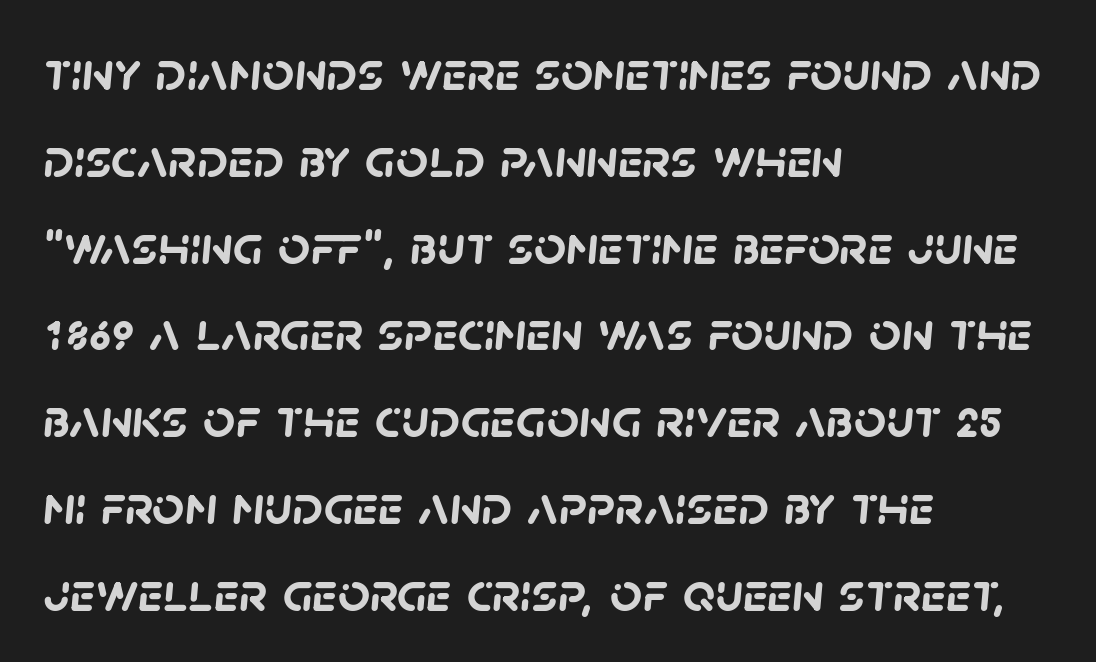
Words float on clear page, feet unadorned. Is this a fixed-width face? No — the glyphs have proportional, varying widths. Compared with typical paragraphs, the rows here are spaced about the same. Check where the strokes stop: nothing finishes them off — pure sans. Summary of weight: heavy, a full bold. You could call the tracking neutral — neither tight nor loose.
